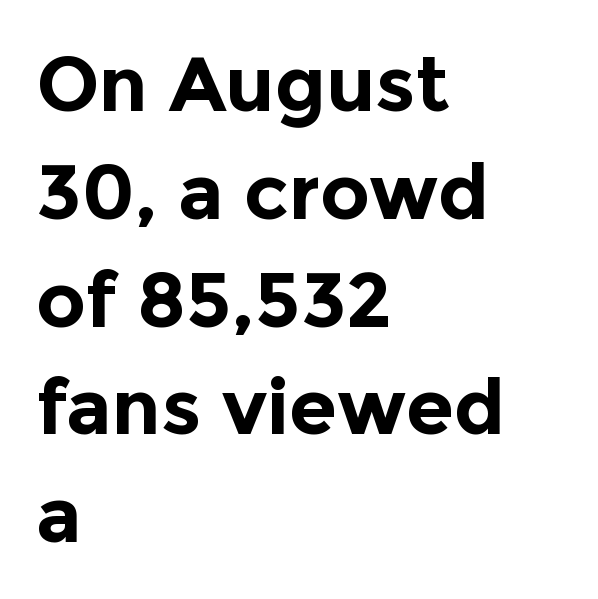
The image shows 77 px bold sans-serif type, upright; set left-aligned, normal line spacing (1.4x), normal letter spacing, not underlined; a medium x-height.
